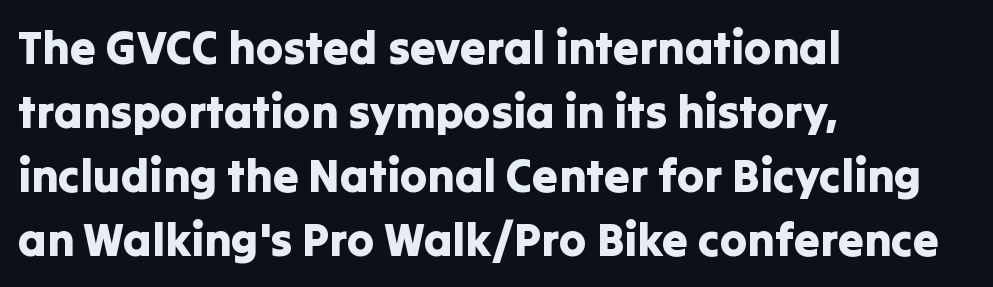
The image shows 46 px sans-serif type, upright; set left-aligned, normal line spacing (1.39x), normal letter spacing, not underlined; low stroke contrast and a medium x-height.
